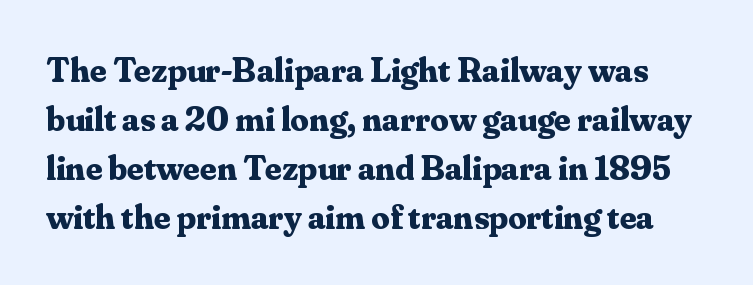
Italic: no, the glyphs are upright roman. Are there feet on the stems? There are — it's a serif. Descenders are the only things crossing below the line. Stroke thickness is high; the sample reads as a true bold.
